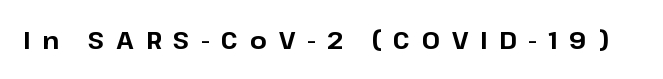
The image shows 24 px bold type, upright; set unusually wide letter spacing (+0.49 em), not underlined.
